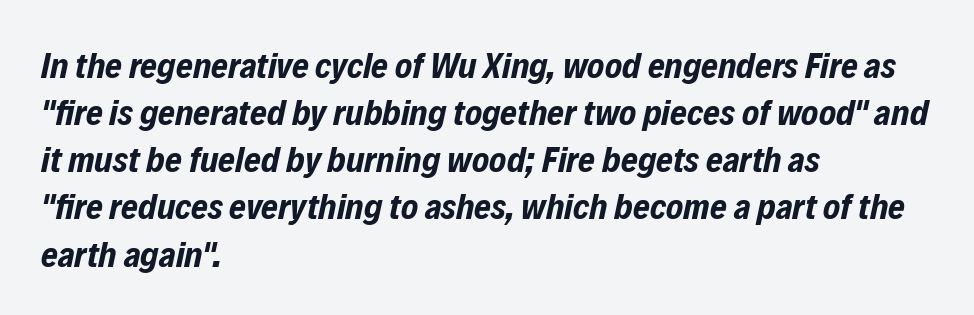
{"italic": "yes", "lean": "right", "slant_degrees": 12, "bold": "yes", "weight": "bold", "width": "condensed", "stroke_contrast": "low", "x_height": "medium", "monospaced": "no", "underline": "no", "align": "left", "line_spacing": "normal", "line_spacing_ratio": 1.31, "letter_spacing": "normal", "letter_spacing_em": 0.0, "glyph_px": 36}
